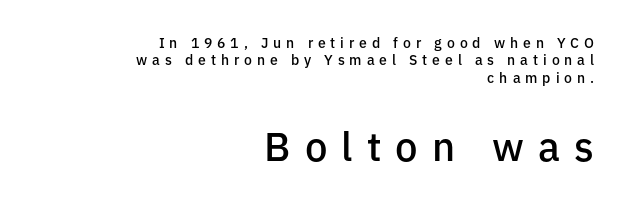
Q: Is the text bold? A: Semi-bold.
Q: Is the text italic (slanted)? A: No, it is upright.
Q: Is the typeface a serif or a sans-serif typeface? A: Sans-serif.
Q: Is the text underlined? A: No.
Q: How is the paragraph aligned? A: Right-aligned.
Q: Is the spacing between letters normal or unusually wide? A: Unusually wide.
Q: Which block of text is set in a larger size, the first (top) or the second (bottom)? A: The second (bottom) one.
Q: Width (condensed, normal, or wide)? A: Normal.
Q: Stroke contrast? A: Low.
Q: x-height? A: Medium.
Q: Monospaced? A: No.
